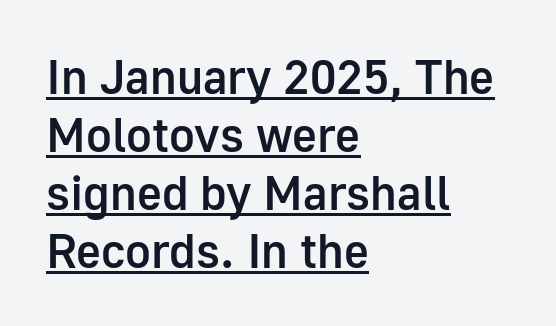
These lines are composed in type without serifs. The lettering holds an erect, upright posture throughout. The passage shown is typed in a proportional face where columns would drift. Where is the straight margin? On the left.
